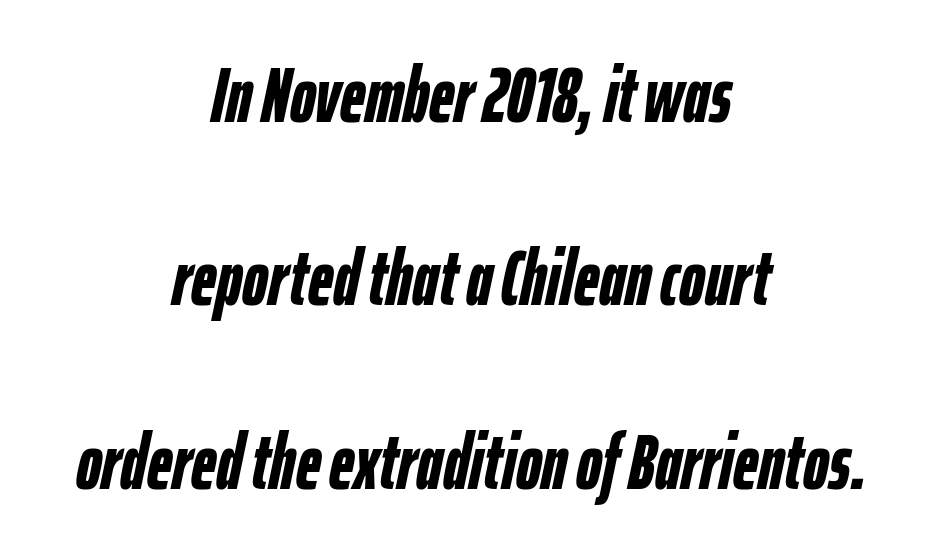
The specimen reads as italic at a glance. Letter spacing: default. What weight is shown? A full bold with thick strokes. Regarding leading, the lines here are spaced well apart.
